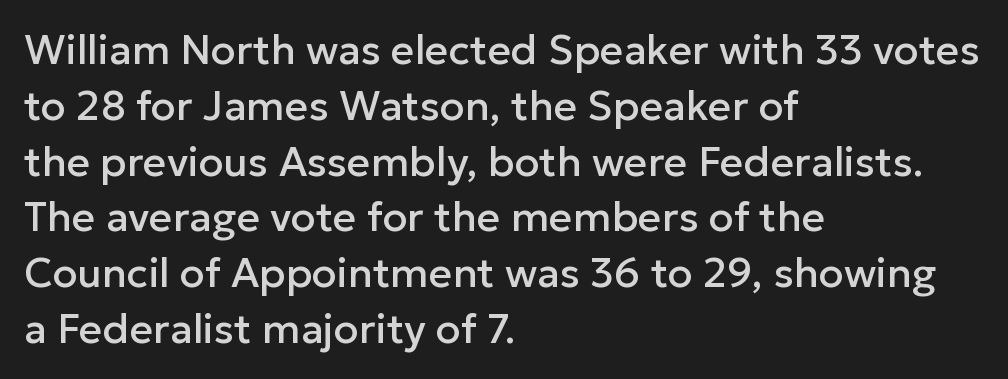
Is this a fixed-width face? No — the glyphs have proportional, varying widths. Line starts are locked; line ends wander. This block has exactly the height ordinary leading produces. Each letter's strokes conclude bluntly, with no projecting serifs. Bare-footed words on every line.
